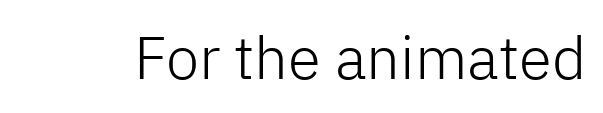
Q: Is the text bold? A: No.
Q: Is the text italic (slanted)? A: No, it is upright.
Q: Is the typeface a serif or a sans-serif typeface? A: Sans-serif.
Q: Is the text underlined? A: No.
Q: Is the spacing between letters normal or unusually wide? A: Normal.
Q: Width (condensed, normal, or wide)? A: Normal.
Q: Stroke contrast? A: Low.
Q: x-height? A: Medium.
Q: Monospaced? A: No.
